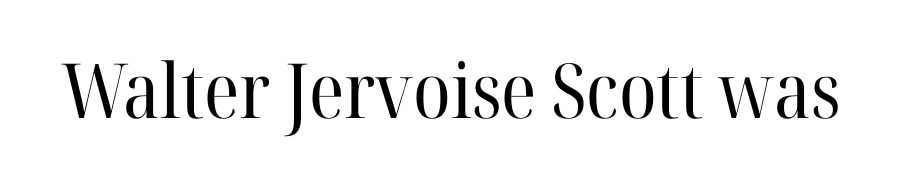
The image shows 76 px regular-weight serif type, upright; set normal letter spacing, not underlined; high stroke contrast and a medium x-height.
